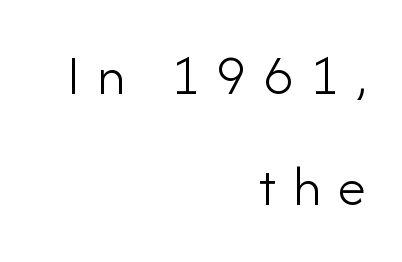
The image shows 58 px light sans-serif type, upright; set right-aligned, loose line spacing (1.92x), unusually wide letter spacing (+0.28 em), not underlined; low stroke contrast and a small x-height.
